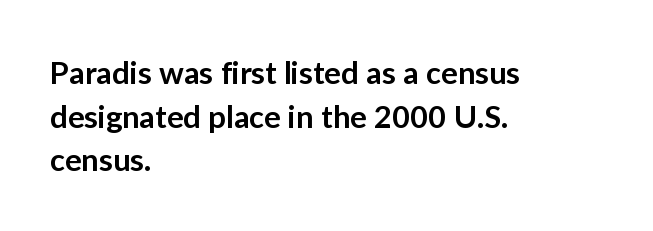
These lines keep a tight, regular rhythm from letter to letter. The string is rendered with underlining switched off. If you drew a line through each stem, it would be perfectly vertical. The block of text has a typical density, with ordinary space between rows. Emphasis by weight is partial: semibold.
